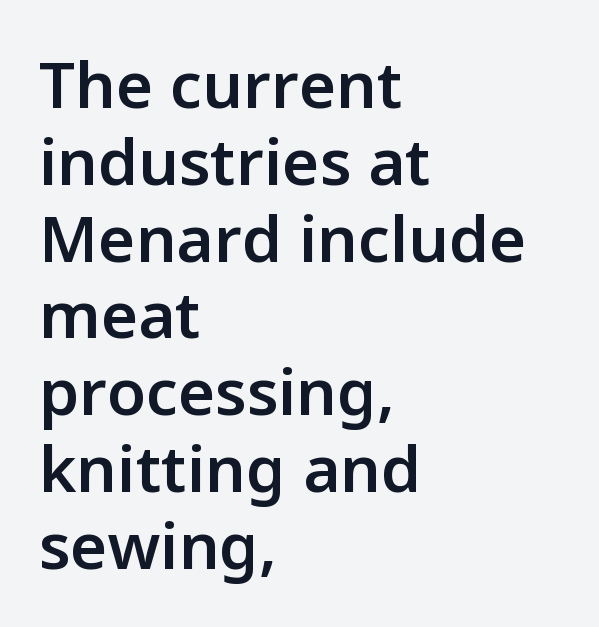
{"serif": "no", "italic": "no", "bold": "semi", "weight": "semibold", "width": "normal", "stroke_contrast": "low", "x_height": "medium", "monospaced": "no", "underline": "no", "align": "left", "line_spacing_ratio": 1.2, "letter_spacing": "normal", "letter_spacing_em": 0.0, "glyph_px": 64}
